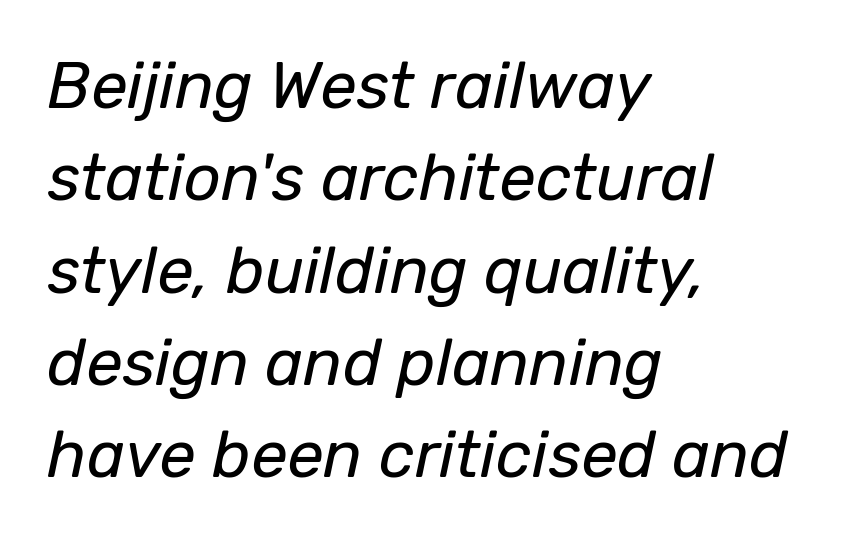
Beneath every word, the page is bare. Spacing verdict: proportional, widths tailored to each character. One glance says typical: line gaps are just what's usual. Letters have the restrained weight of plain body copy at most.
